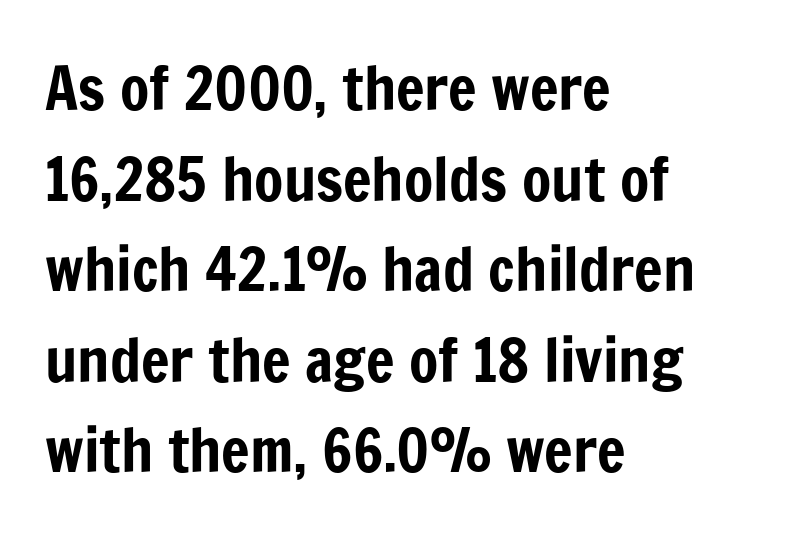
The image shows 60 px condensed sans-serif type, upright; set left-aligned, normal line spacing (1.51x), normal letter spacing, not underlined; low stroke contrast and a medium x-height.
